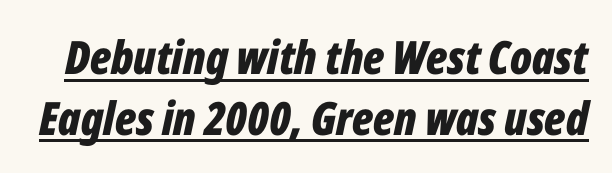
A typographer would call this underscored text. The lettering tilts uniformly, giving the passage an italic look. Compared with typical body copy, the letter spacing here is the same. The space between consecutive lines is moderate. Set as a true bold cut, around the 700 mark.
